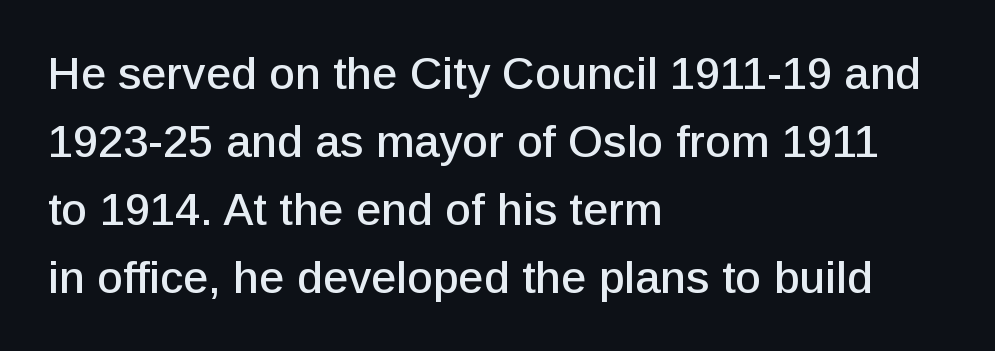
Q: Is the text italic (slanted)? A: No, it is upright.
Q: Is the typeface a serif or a sans-serif typeface? A: Sans-serif.
Q: Is the text underlined? A: No.
Q: How is the paragraph aligned? A: Left-aligned.
Q: Is the spacing between letters normal or unusually wide? A: Normal.
Q: Is the spacing between lines tight, normal or loose? A: Normal.
Q: Width (condensed, normal, or wide)? A: Normal.
Q: Stroke contrast? A: Low.
Q: x-height? A: Medium.
Q: Monospaced? A: No.
